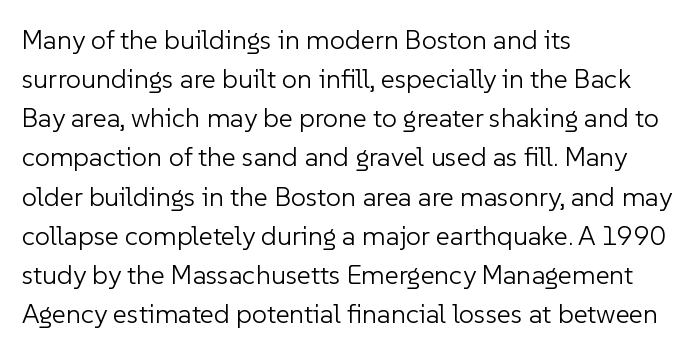
Q: Is the text bold? A: No.
Q: Is the text italic (slanted)? A: No, it is upright.
Q: Is the text underlined? A: No.
Q: How is the paragraph aligned? A: Left-aligned.
Q: Is the spacing between letters normal or unusually wide? A: Normal.
Q: Is the spacing between lines tight, normal or loose? A: Normal.
